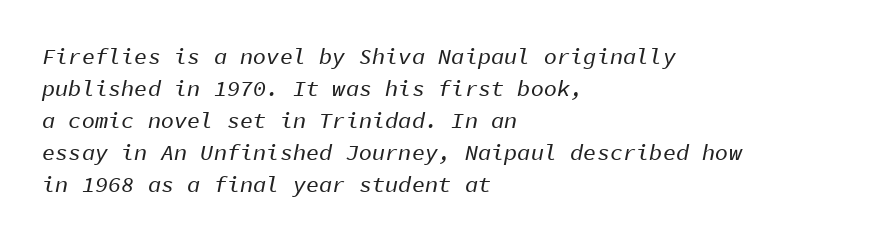
Q: Is the text italic (slanted)? A: Yes, it leans right by about 11 degrees.
Q: Is the text underlined? A: No.
Q: How is the paragraph aligned? A: Left-aligned.
Q: Is the spacing between letters normal or unusually wide? A: Normal.
Q: Is the spacing between lines tight, normal or loose? A: Normal.
